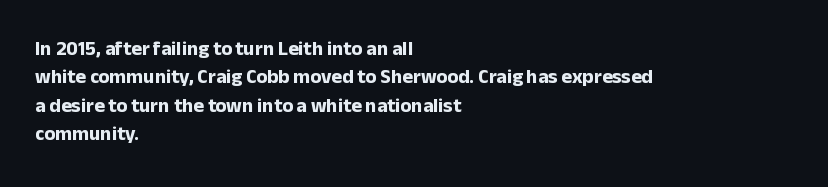
Has an underline been added? It has not. Here the glyphs are tracked normally, forming tight word shapes. Compared with typical paragraphs, the rows here are spaced about the same. The characters look thick and weighty, a clear bold.
